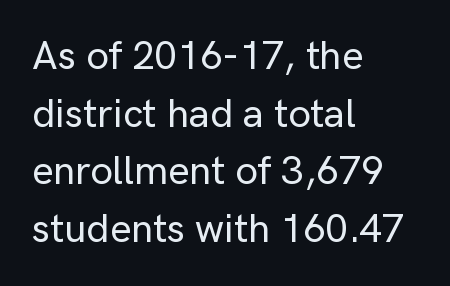
Q: Is the text italic (slanted)? A: No, it is upright.
Q: Is the typeface a serif or a sans-serif typeface? A: Sans-serif.
Q: Is the text underlined? A: No.
Q: How is the paragraph aligned? A: Left-aligned.
Q: Is the spacing between letters normal or unusually wide? A: Normal.
Q: Is the spacing between lines tight, normal or loose? A: Normal.
Q: Width (condensed, normal, or wide)? A: Normal.
Q: Stroke contrast? A: Low.
Q: x-height? A: Medium.
Q: Monospaced? A: No.
